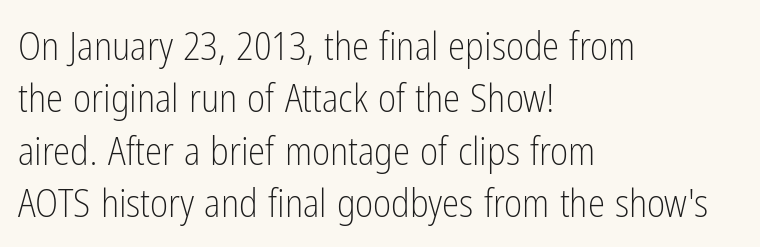
The image shows 39 px light, condensed sans-serif type, upright; set left-aligned, normal line spacing (1.34x), normal letter spacing, not underlined; low stroke contrast and a medium x-height.
